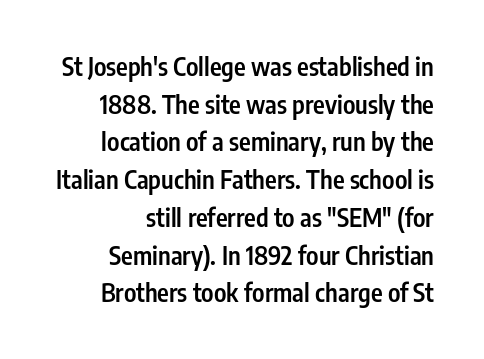
The image shows 25 px text type, upright; set right-aligned, normal line spacing (1.51x), normal letter spacing, not underlined.
